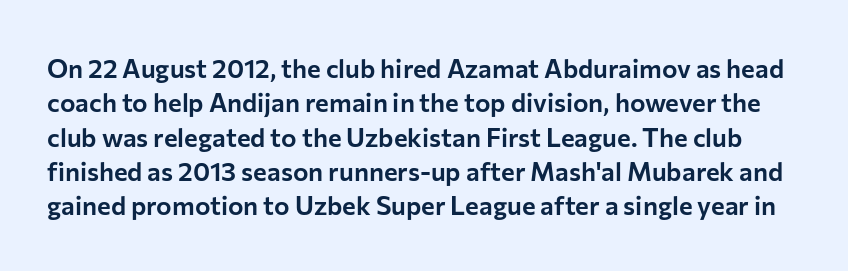
Does extra space separate the letters? No, they use regular spacing. The baseline area is clear. The font's upright variant was chosen for this text. What's the leading like? Ordinary, nothing unusual.
